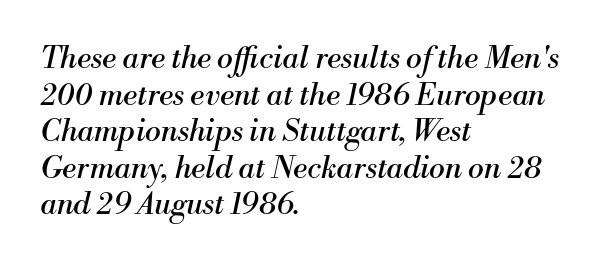
Italic? Definitely — the glyphs are oblique. This rendering leaves character spacing at its baseline value. These lines are composed in type with serifs. The ragged edge is on the right, which tells us the setting is flush left. The strokes are not fattened; the text isn't bold.
